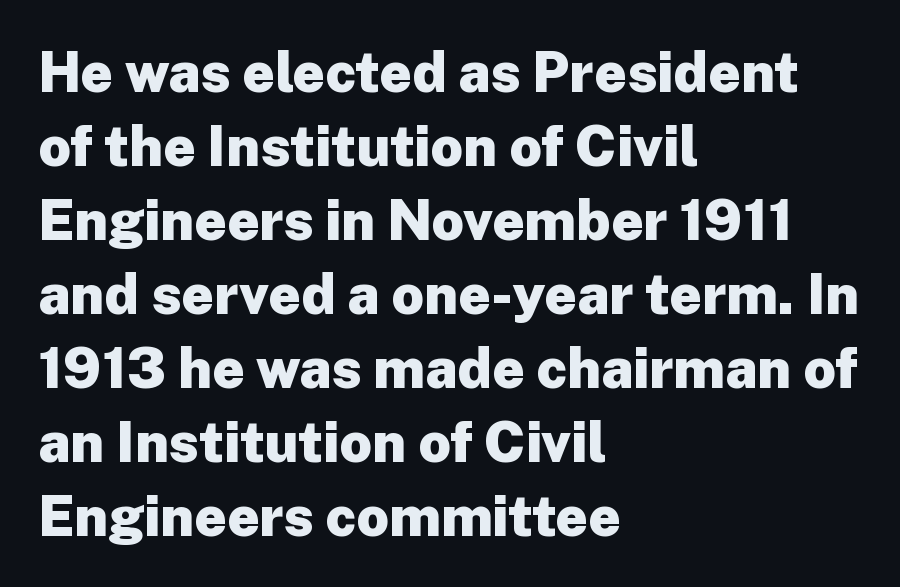
The image shows 56 px heavy sans-serif type, upright; set left-aligned, normal line spacing (1.32x), normal letter spacing, not underlined; low stroke contrast and a medium x-height.
